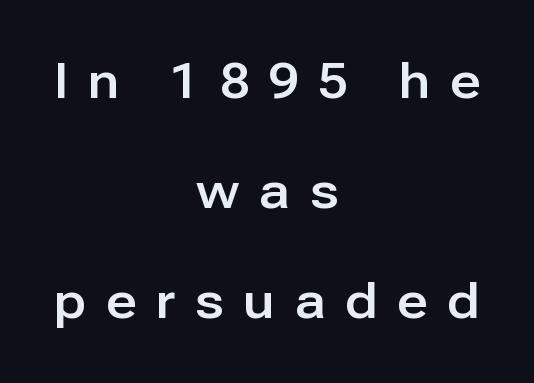
The image shows 48 px sans-serif type, upright; set centered, loose line spacing (2.29x), unusually wide letter spacing (+0.41 em), not underlined; low stroke contrast and a medium x-height.
